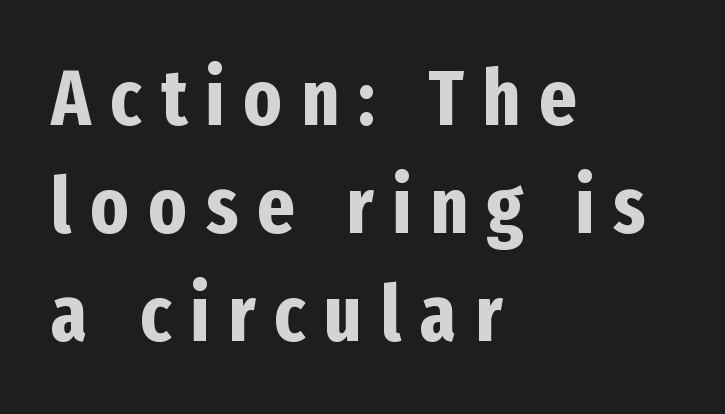
{"serif": "no", "italic": "no", "bold": "yes", "weight": "bold", "width": "condensed", "stroke_contrast": "low", "x_height": "medium", "monospaced": "no", "underline": "no", "align": "left", "line_spacing": "normal", "line_spacing_ratio": 1.37, "letter_spacing": "wide", "letter_spacing_em": 0.24, "glyph_px": 79}
